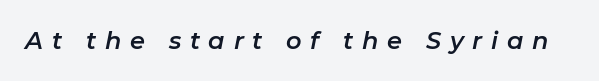
{"italic": "yes", "lean": "right", "slant_degrees": 11, "underline": "no", "letter_spacing": "wide", "letter_spacing_em": 0.36, "glyph_px": 24}
